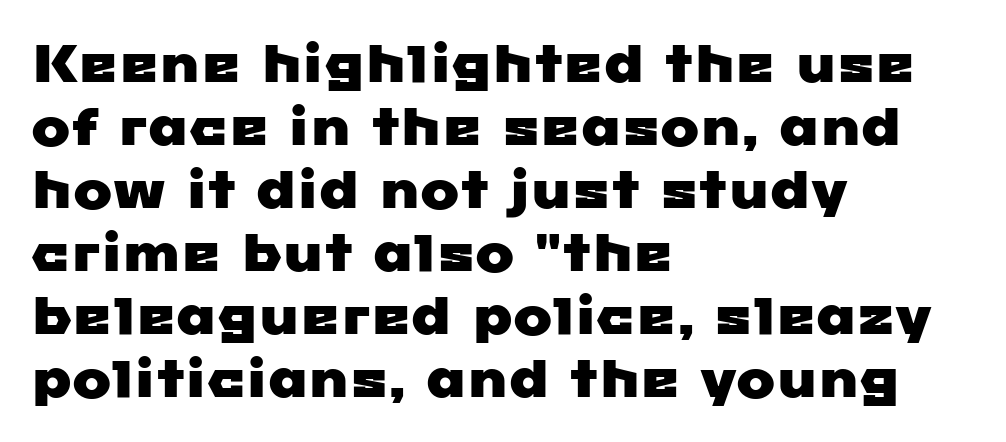
Q: Is the typeface a serif or a sans-serif typeface? A: Sans-serif.
Q: Is the text underlined? A: No.
Q: How is the paragraph aligned? A: Left-aligned.
Q: Is the spacing between letters normal or unusually wide? A: Normal.
Q: Width (condensed, normal, or wide)? A: Wide.
Q: Stroke contrast? A: Low.
Q: x-height? A: Medium.
Q: Monospaced? A: No.
